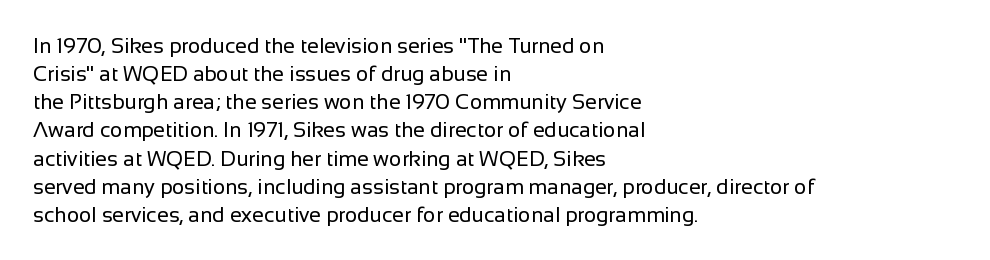
Visually the block forms a straight wall on the left and a jagged coastline on the right. Style check: upright. Bold? No — there's no thickening of the strokes. Notice how descenders clear the ascenders below comfortably — that's standard leading. Each word holds together tightly as a unit, with standard inter-letter gaps.
